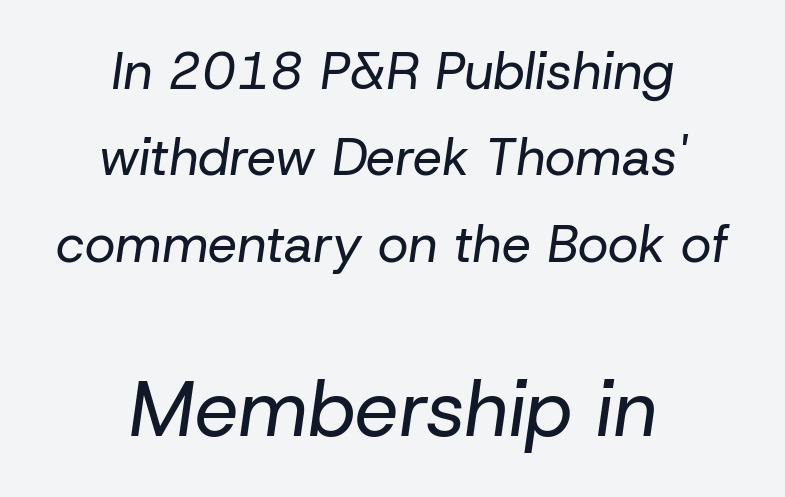
Q: Is the text bold? A: No.
Q: Is the text italic (slanted)? A: Yes, it leans right by about 8 degrees.
Q: Is the text underlined? A: No.
Q: How is the paragraph aligned? A: Centered.
Q: Is the spacing between letters normal or unusually wide? A: Normal.
Q: Is the spacing between lines tight, normal or loose? A: Normal.
Q: Which block of text is set in a larger size, the first (top) or the second (bottom)? A: The second (bottom) one.
Q: Width (condensed, normal, or wide)? A: Normal.
Q: Stroke contrast? A: Low.
Q: x-height? A: Medium.
Q: Monospaced? A: No.
